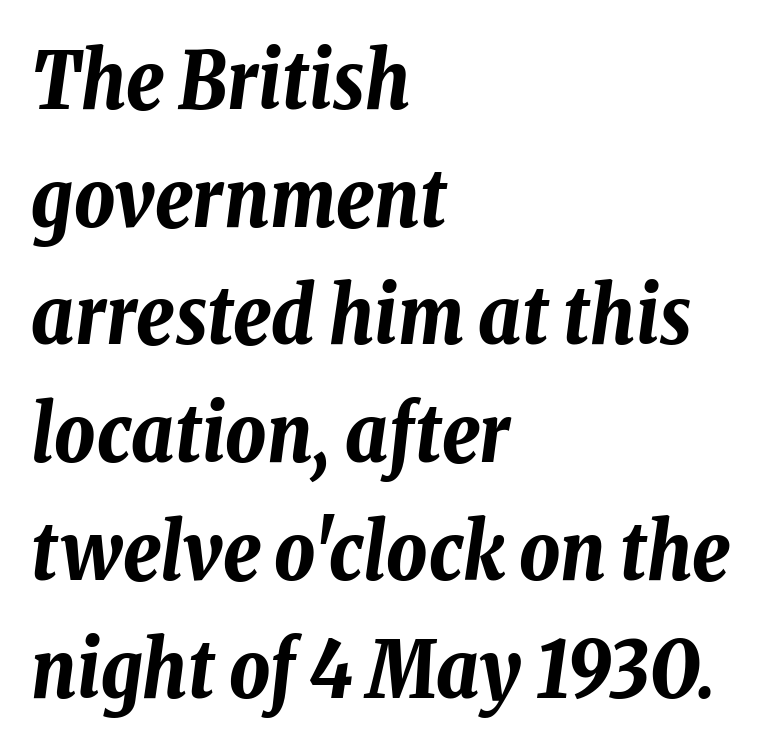
{"italic": "yes", "lean": "right", "slant_degrees": 8, "bold": "yes", "weight": "bold", "width": "condensed", "stroke_contrast": "low", "x_height": "medium", "monospaced": "no", "underline": "no", "align": "left", "line_spacing": "normal", "line_spacing_ratio": 1.49, "letter_spacing": "normal", "letter_spacing_em": 0.0, "glyph_px": 79}
